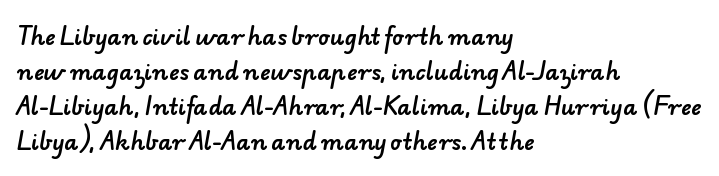
Layout note: lines flush left. Descenders are the only things crossing below the line. The vertical gap from one line to the next is medium. Caption: standard tracking, unaltered.
